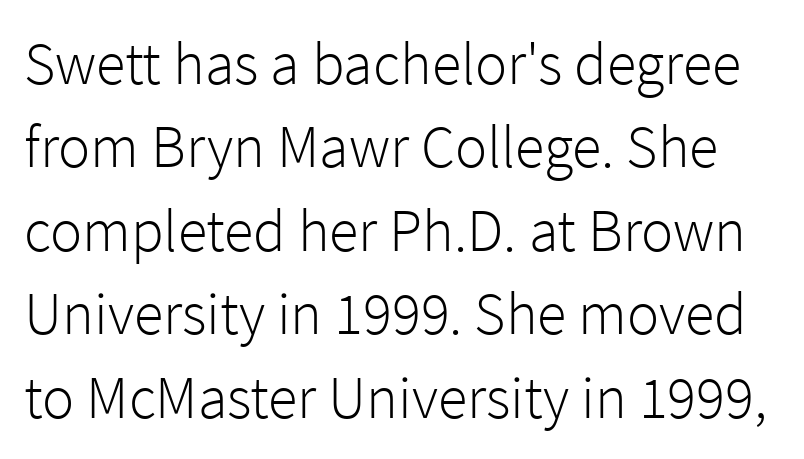
The image shows 60 px light sans-serif type, upright; set normal line spacing (1.39x), normal letter spacing, not underlined; low stroke contrast and a medium x-height.
